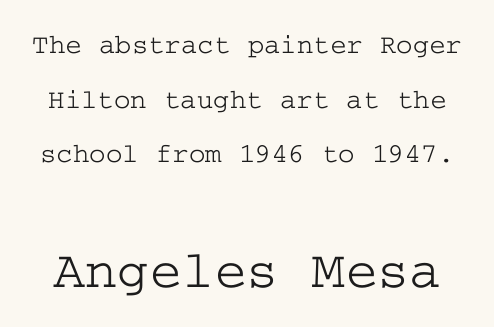
{"serif": "yes", "italic": "no", "width": "wide", "stroke_contrast": "low", "x_height": "medium", "underline": "no", "line_spacing": "loose", "line_spacing_ratio": 1.95, "letter_spacing": "normal", "letter_spacing_em": 0.0, "larger_block": "second", "size_ratio": 1.96, "glyph_px": 55}
